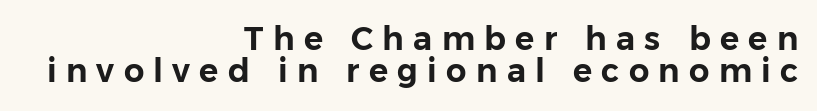
Q: Is the text italic (slanted)? A: No, it is upright.
Q: Is the typeface a serif or a sans-serif typeface? A: Sans-serif.
Q: Is the text underlined? A: No.
Q: How is the paragraph aligned? A: Right-aligned.
Q: Is the spacing between letters normal or unusually wide? A: Unusually wide.
Q: Is the spacing between lines tight, normal or loose? A: Tight.
Q: Width (condensed, normal, or wide)? A: Normal.
Q: Stroke contrast? A: Low.
Q: x-height? A: Medium.
Q: Monospaced? A: No.
